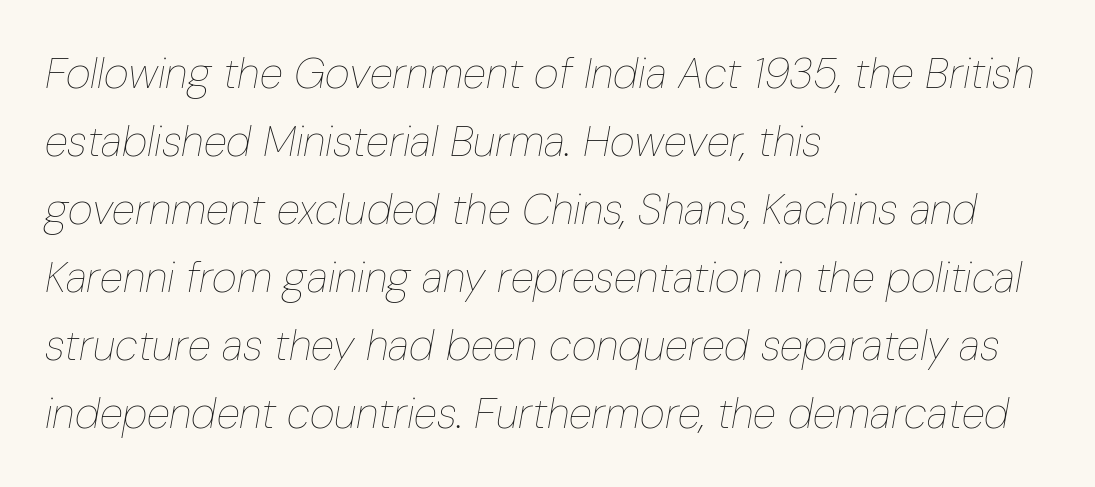
A typesetter would call this leading conventional body-copy spacing. Is the block centered? No — it sits flush against the left margin. Descender tails drop into unmarked territory. Tracking value appears to be zero — textbook default spacing.
